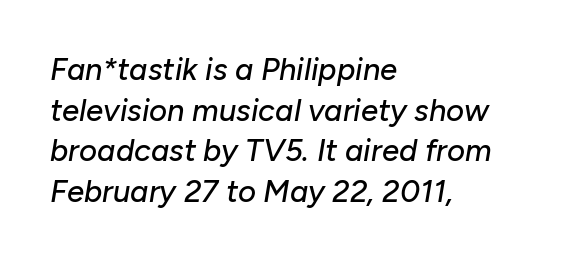
The image shows 31 px text type, italic (leaning right); set left-aligned, normal line spacing (1.31x), normal letter spacing, not underlined; low stroke contrast and a medium x-height.
